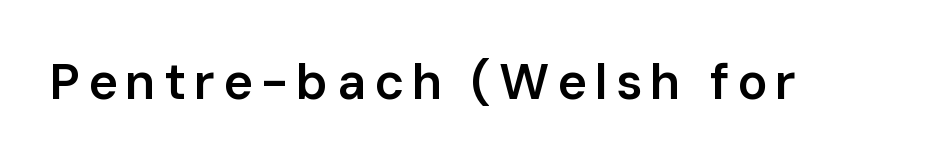
The image shows 50 px semibold sans-serif type, upright; set not underlined; low stroke contrast and a medium x-height.
